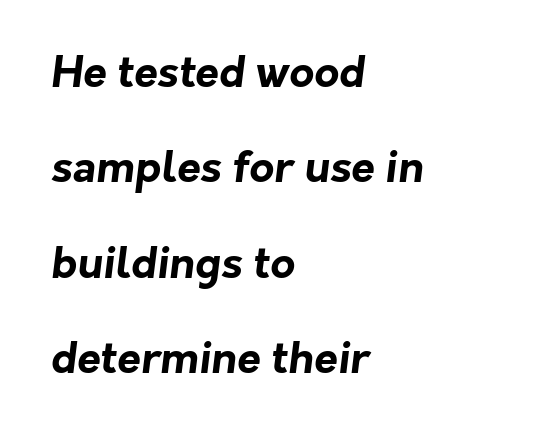
The horizontal fit of the characters is conventional and even. Caption: multi-line text, flush left, ragged right. The string is rendered with underlining switched off. Baseline-to-baseline distance is far greater than the letter height. Pretty heavy lettering here — definitely bold. Is this a sans? Yes — the strokes have no serifs.
